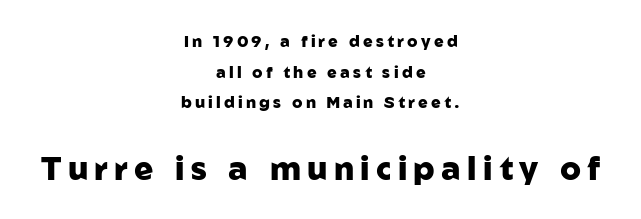
Compared with an ordinary text face, these strokes are far heavier — a full bold. The vertical gap from one line to the next is large. Line starts and ends both wander, symmetrically. Serif or sans? Sans — the stroke terminals are bare. The letters stand straight up with perfectly vertical stems.
